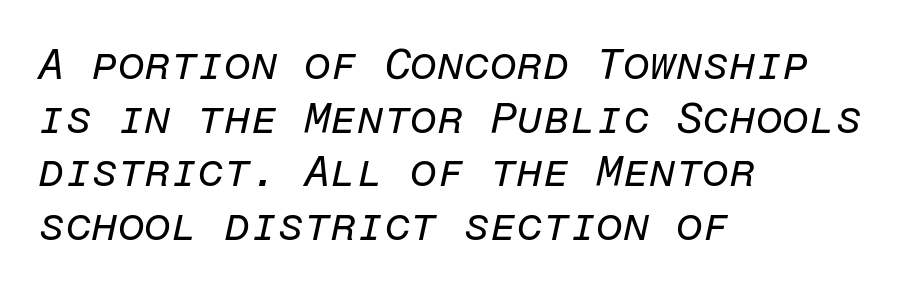
The image shows 43 px regular-weight type, italic (leaning right), monospaced; set left-aligned, normal line spacing (1.25x), normal letter spacing, not underlined; low stroke contrast and a medium x-height.
